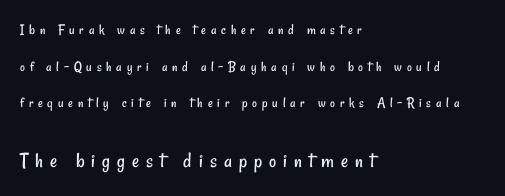
{"bold": "no", "underline": "no", "align": "left", "line_spacing": "loose", "line_spacing_ratio": 2.44, "letter_spacing": "wide", "letter_spacing_em": 0.32, "larger_block": "second", "size_ratio": 1.47, "glyph_px": 22}
